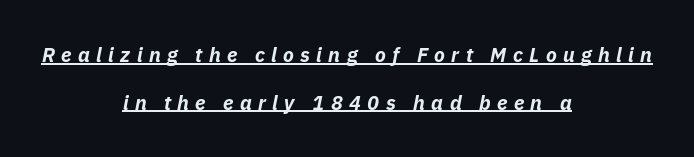
{"italic": "yes", "lean": "right", "slant_degrees": 11, "bold": "yes", "underline": "yes", "align": "center", "line_spacing": "loose", "line_spacing_ratio": 2.38, "letter_spacing": "wide", "letter_spacing_em": 0.32, "glyph_px": 20}
